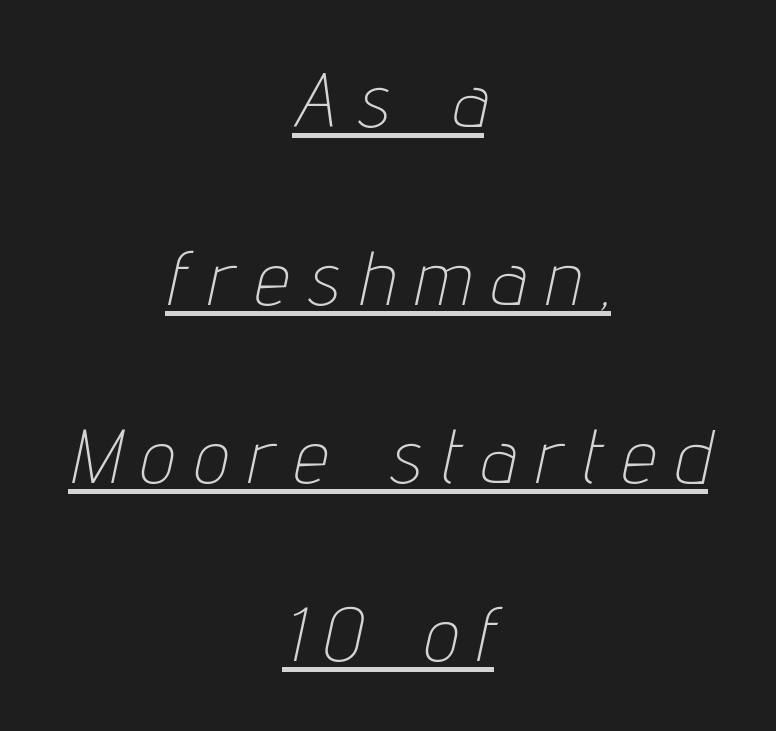
{"italic": "yes", "lean": "right", "slant_degrees": 12, "bold": "no", "weight": "thin", "width": "condensed", "stroke_contrast": "low", "x_height": "medium", "monospaced": "no", "underline": "yes", "align": "center", "line_spacing": "loose", "line_spacing_ratio": 2.31, "letter_spacing": "wide", "letter_spacing_em": 0.27, "glyph_px": 77}
